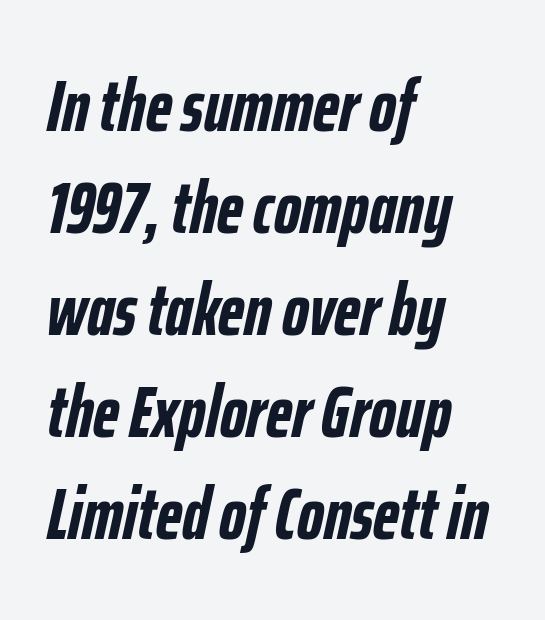
These lines were composed using italics. The passage shown has conventional tracking throughout. Summary of vertical rhythm: regular, with standard interline spacing. Typeset ragged right — the left edge is the straight one.
